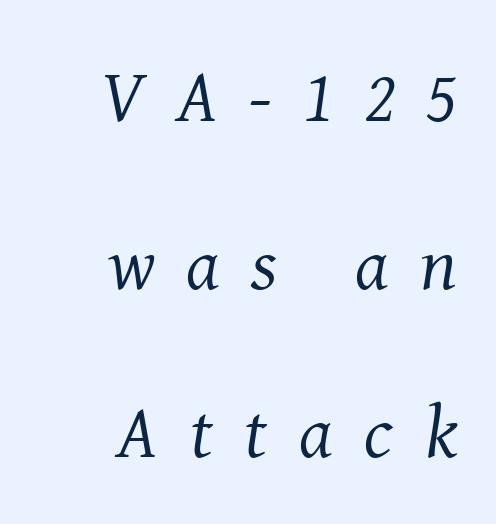
There's an unmistakable incline to the writing here. The gaps between neighbouring characters are conspicuously large. The compositor pushed each line to the right boundary. Each letter keeps its own natural width here, so spacing adapts to shape. The font family rendered here belongs to the serif group. The passage shown is not underscored anywhere.
